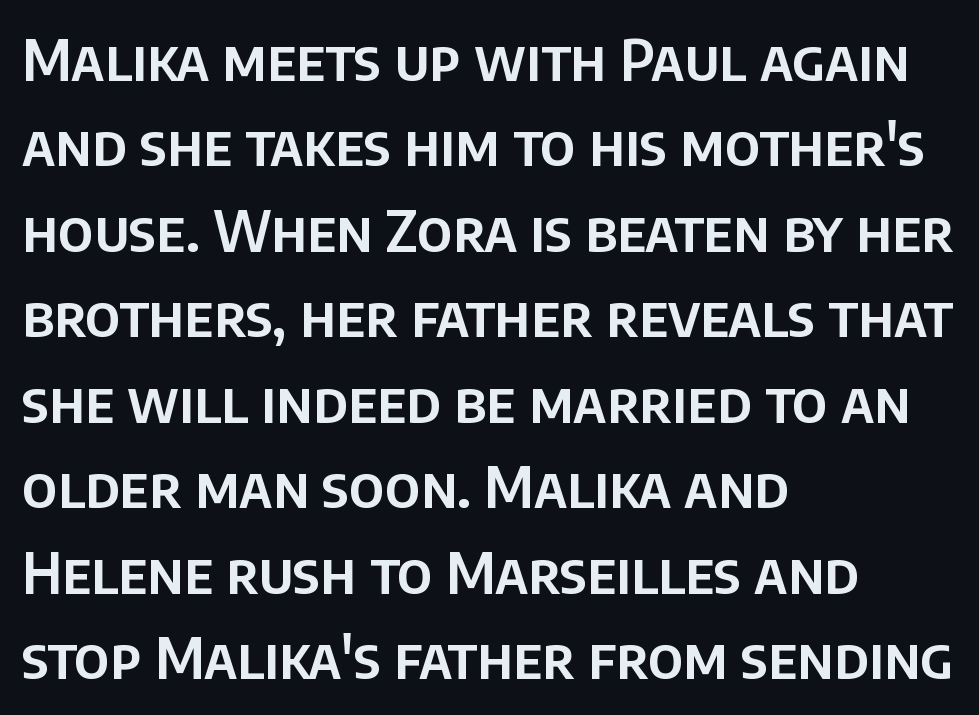
Q: Is the text italic (slanted)? A: No, it is upright.
Q: Is the typeface a serif or a sans-serif typeface? A: Sans-serif.
Q: Is the text underlined? A: No.
Q: How is the paragraph aligned? A: Left-aligned.
Q: Is the spacing between letters normal or unusually wide? A: Normal.
Q: Is the spacing between lines tight, normal or loose? A: Normal.
Q: Width (condensed, normal, or wide)? A: Normal.
Q: Stroke contrast? A: Low.
Q: x-height? A: Large.
Q: Monospaced? A: No.
